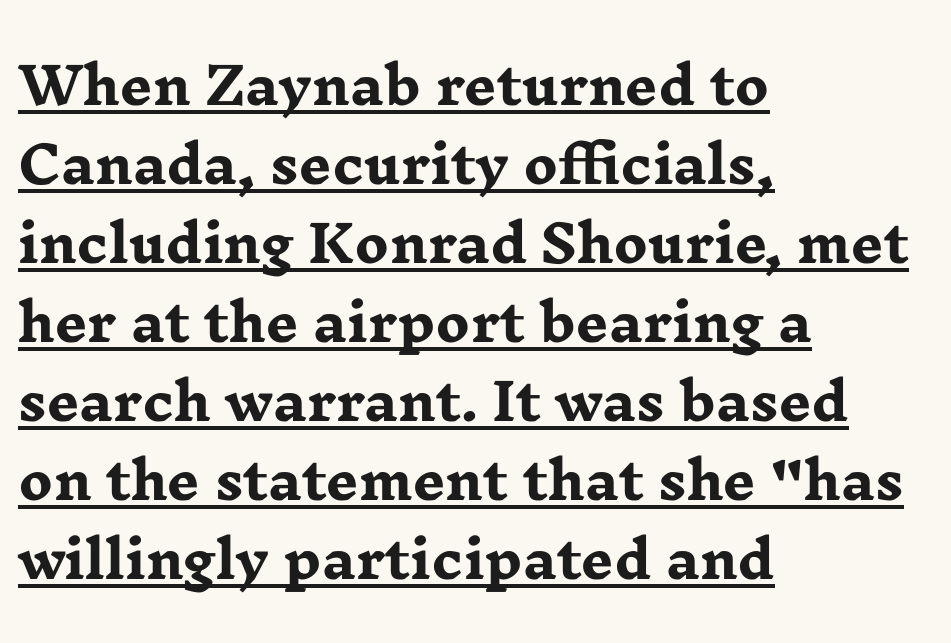
The image shows 51 px heavy, wide serif type, upright; set left-aligned, normal line spacing (1.55x), normal letter spacing, underlined; low stroke contrast and a medium x-height.
